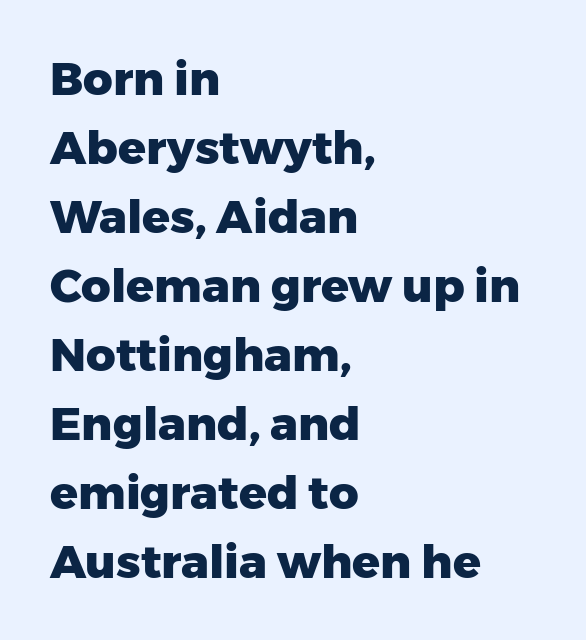
Each word holds together tightly as a unit, with standard inter-letter gaps. This sample has the flowing, uneven cadence of proportional lettering. Every row of glyphs begins at an identical x-position on the left. This is the regular roman posture of the typeface.
